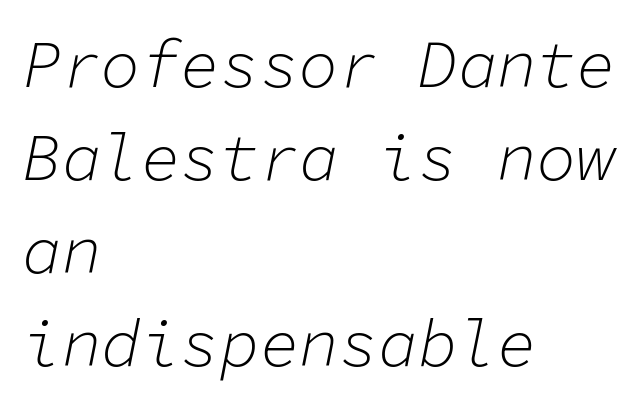
Q: Is the text bold? A: No.
Q: Is the text italic (slanted)? A: Yes, it leans right by about 11 degrees.
Q: Is the text underlined? A: No.
Q: How is the paragraph aligned? A: Left-aligned.
Q: Is the spacing between letters normal or unusually wide? A: Normal.
Q: Is the spacing between lines tight, normal or loose? A: Normal.
Q: Width (condensed, normal, or wide)? A: Normal.
Q: Stroke contrast? A: Low.
Q: x-height? A: Medium.
Q: Monospaced? A: Yes.
